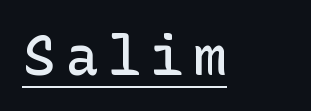
{"serif": "no", "italic": "no", "bold": "semi", "weight": "semibold", "width": "normal", "stroke_contrast": "low", "x_height": "medium", "underline": "yes", "glyph_px": 55}
